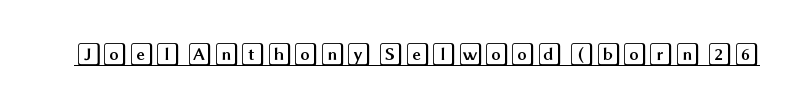
The image shows 24 px text type, upright; set normal letter spacing, underlined.
